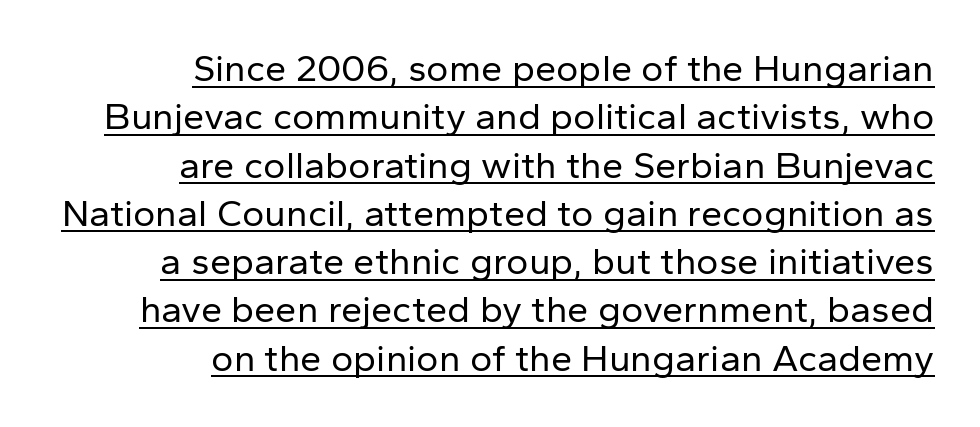
Q: Is the text bold? A: No.
Q: Is the text italic (slanted)? A: No, it is upright.
Q: Is the typeface a serif or a sans-serif typeface? A: Sans-serif.
Q: Is the text underlined? A: Yes.
Q: How is the paragraph aligned? A: Right-aligned.
Q: Is the spacing between letters normal or unusually wide? A: Normal.
Q: Is the spacing between lines tight, normal or loose? A: Normal.
Q: Width (condensed, normal, or wide)? A: Normal.
Q: Stroke contrast? A: Low.
Q: x-height? A: Medium.
Q: Monospaced? A: No.
